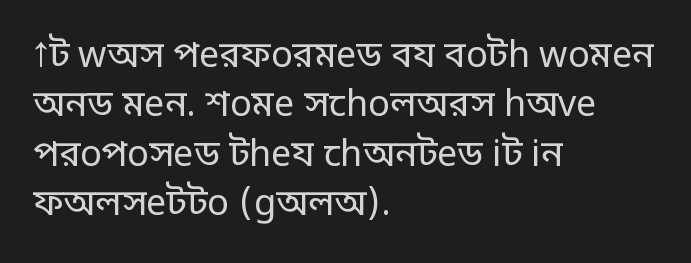
Ordinary non-slanted type is in use. Compared with a centered layout, this one pins lines to the left instead. Words appear dense and cohesive because spacing is normal. The passage shown is not bold in any degree. Descenders are the only things crossing below the line. One glance says typical: line gaps are just what's usual.
